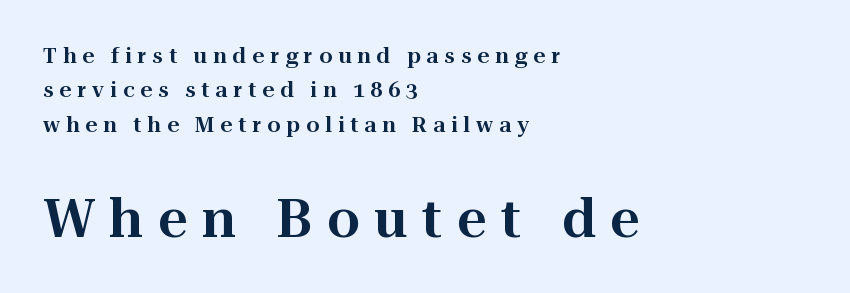
{"serif": "yes", "italic": "no", "width": "normal", "stroke_contrast": "high", "x_height": "medium", "monospaced": "no", "underline": "no", "align": "left", "line_spacing": "normal", "line_spacing_ratio": 1.64, "letter_spacing": "wide", "letter_spacing_em": 0.28, "larger_block": "second", "size_ratio": 2.48, "glyph_px": 52}
